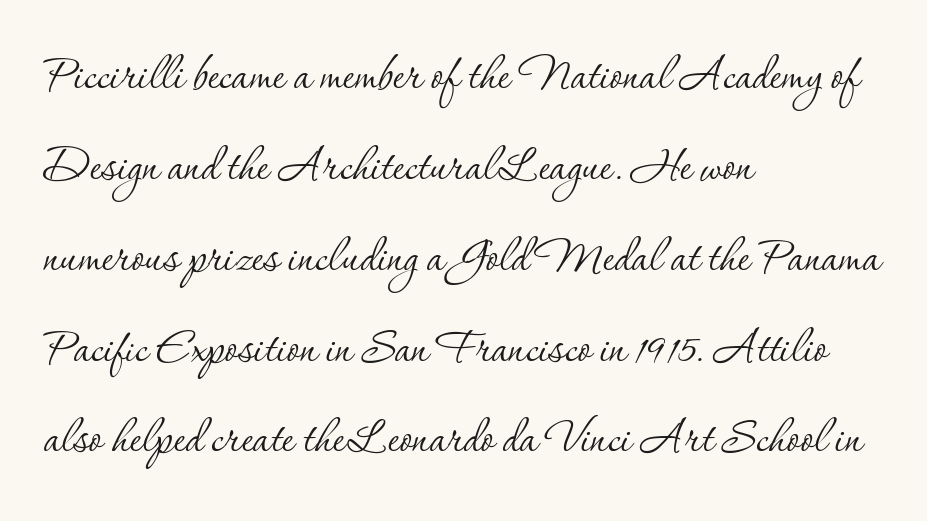
Is the stroke heavy? The answer is a plain regular-or-lighter. Underlining? Definitely not there. This sample is left-justified, so line endings fall wherever the words run out. Line spacing here is normal. The tracking reads as untouched default to a designer's eye.
